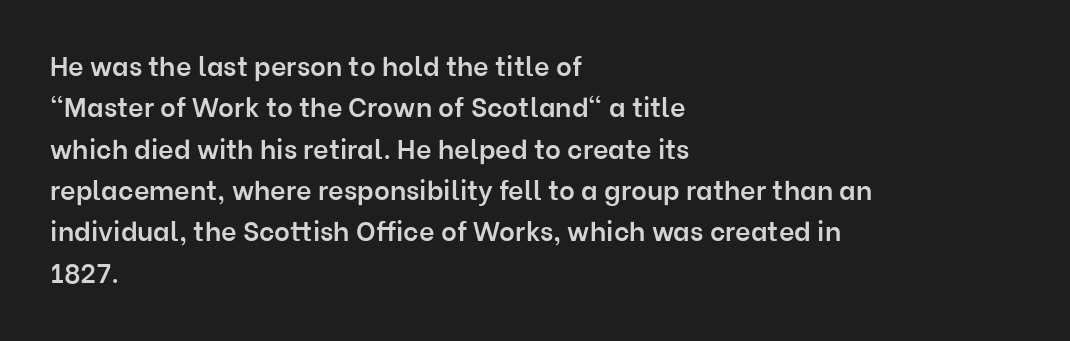
Q: Is the text bold? A: Semi-bold.
Q: Is the text italic (slanted)? A: No, it is upright.
Q: Is the text underlined? A: No.
Q: How is the paragraph aligned? A: Left-aligned.
Q: Is the spacing between letters normal or unusually wide? A: Normal.
Q: Is the spacing between lines tight, normal or loose? A: Normal.
